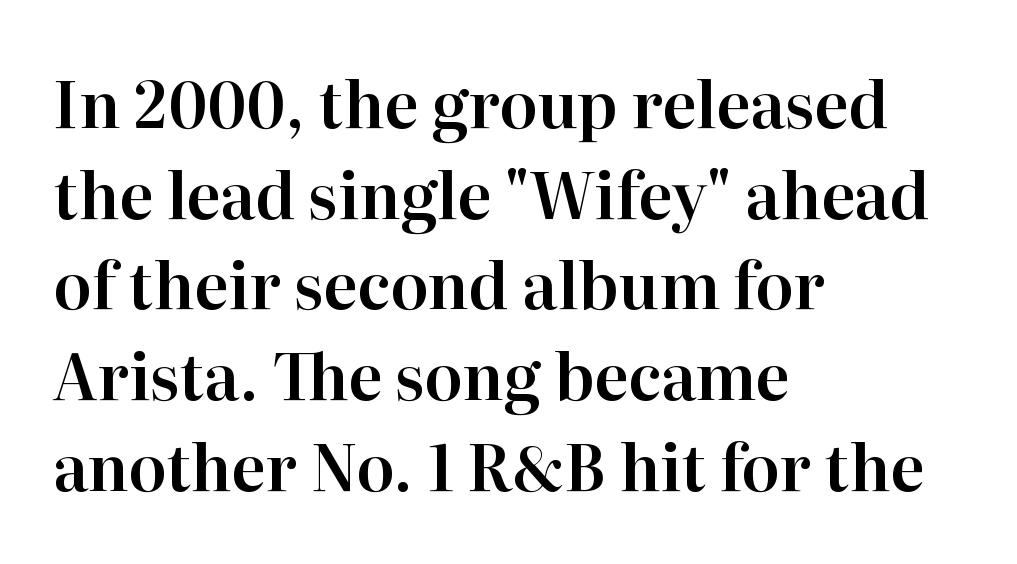
Q: Is the text italic (slanted)? A: No, it is upright.
Q: Is the typeface a serif or a sans-serif typeface? A: Serif.
Q: Is the text underlined? A: No.
Q: How is the paragraph aligned? A: Left-aligned.
Q: Is the spacing between letters normal or unusually wide? A: Normal.
Q: Is the spacing between lines tight, normal or loose? A: Normal.
Q: Width (condensed, normal, or wide)? A: Normal.
Q: Stroke contrast? A: High.
Q: x-height? A: Medium.
Q: Monospaced? A: No.
